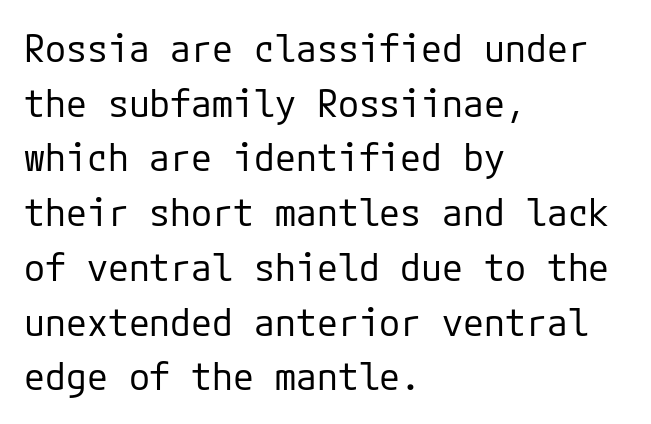
These glyphs show unthickened strokes, regular width or finer. Short and long lines alike share a common starting point at left. A roman cut, with each character standing at attention. This sample uses plain, unmodified letter spacing. The font family rendered here belongs to the sans-serif group. The words here are not underlined.
